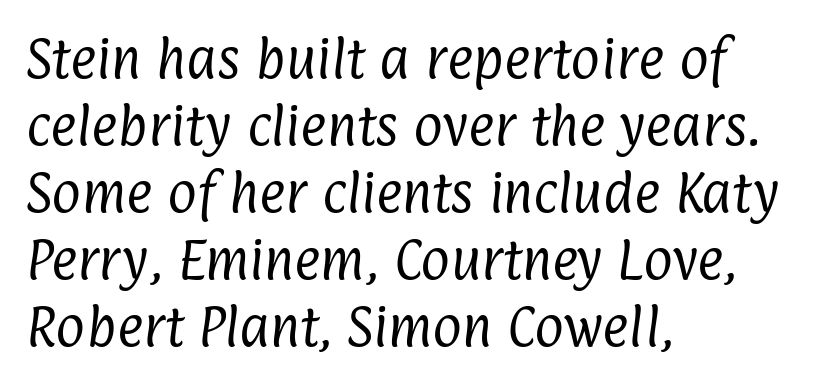
{"serif": "no", "bold": "no", "weight": "regular", "width": "condensed", "stroke_contrast": "low", "x_height": "medium", "monospaced": "no", "underline": "no", "align": "left", "line_spacing": "normal", "line_spacing_ratio": 1.49, "letter_spacing": "normal", "letter_spacing_em": 0.0, "glyph_px": 45}
